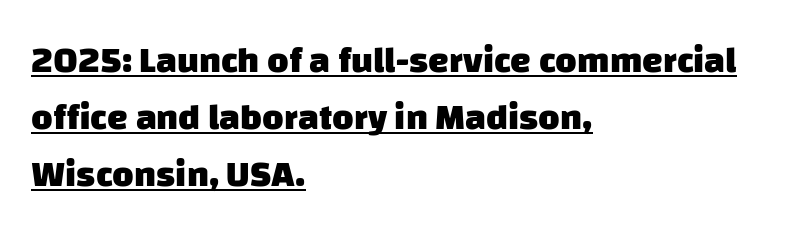
The image shows 37 px heavy sans-serif type; set left-aligned, normal line spacing (1.54x), normal letter spacing, underlined; low stroke contrast and a large x-height.
